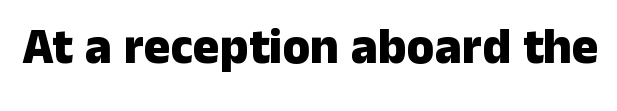
When letters stand straight like this, we call the style roman or upright. The line texture is even and compact thanks to regular tracking. Caption: bold face, heavy strokes. Each letter keeps its own natural width here, so spacing adapts to shape.
